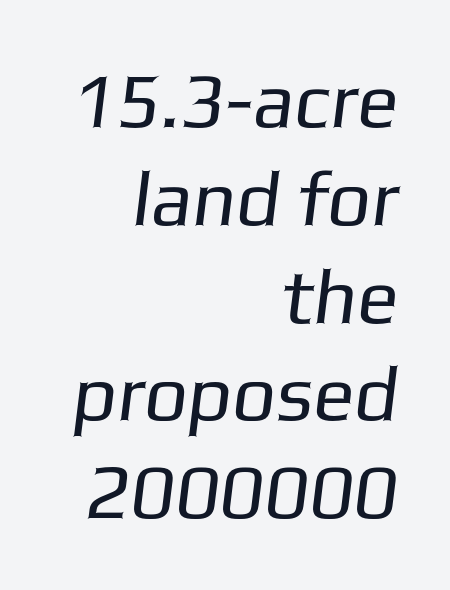
The image shows 77 px regular-weight sans-serif type; set right-aligned, normal line spacing (1.27x), normal letter spacing, not underlined; low stroke contrast and a medium x-height.
